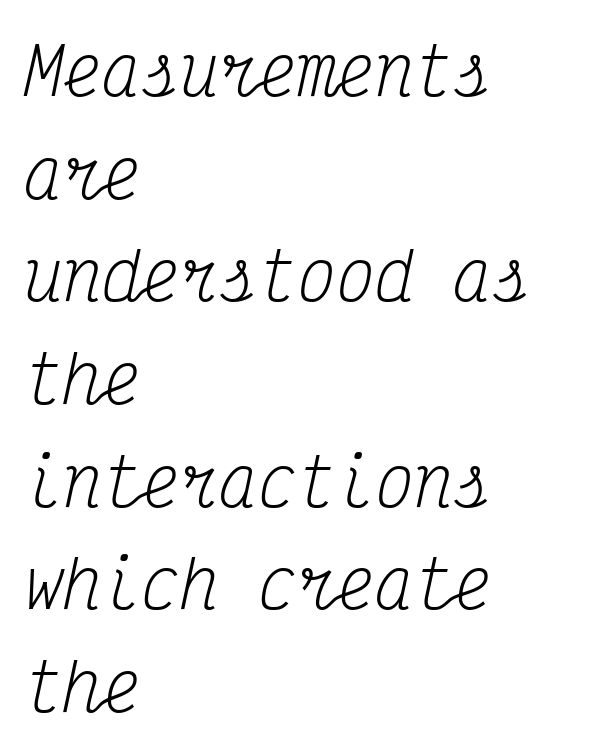
{"serif": "yes", "italic": "yes", "lean": "right", "slant_degrees": 12, "bold": "no", "weight": "regular", "width": "condensed", "stroke_contrast": "medium", "x_height": "medium", "monospaced": "yes", "underline": "no", "align": "left", "line_spacing": "normal", "line_spacing_ratio": 1.58, "letter_spacing": "normal", "letter_spacing_em": 0.0, "glyph_px": 65}
